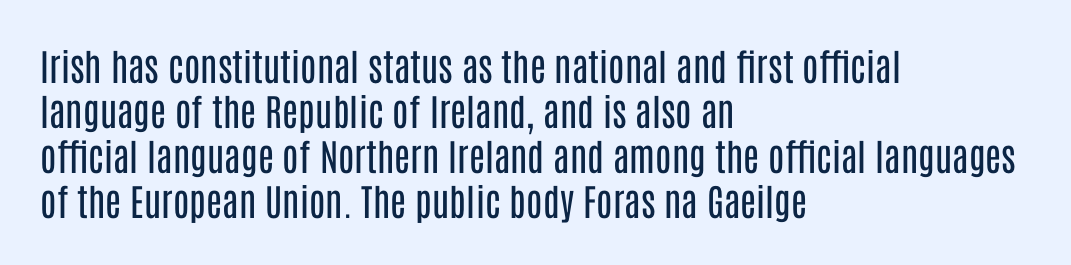
The image shows 37 px regular-weight, condensed sans-serif type, upright; set left-aligned, line spacing 1.22x, normal letter spacing, not underlined; low stroke contrast and a large x-height.
